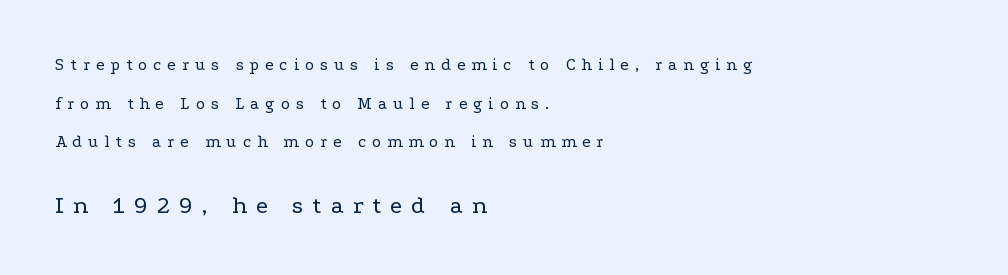
Size contrast runs from small at the top to large at the bottom. The face looks like a standard text weight, possibly lighter. Does the lettering tilt? It doesn't — this is upright. Between one letter and the next there's a generous, obvious gap. Visually the block forms a straight wall on the left and a jagged coastline on the right. How would I describe the line gaps? Wide and relaxed.
